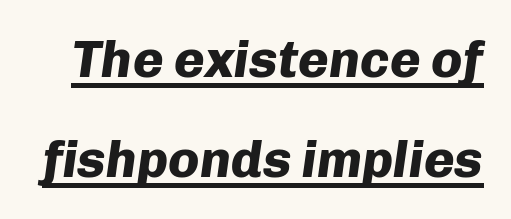
Q: Is the text bold? A: Yes.
Q: Is the text italic (slanted)? A: Yes, it leans right by about 8 degrees.
Q: Is the text underlined? A: Yes.
Q: Is the spacing between letters normal or unusually wide? A: Normal.
Q: Is the spacing between lines tight, normal or loose? A: Loose.
Q: Width (condensed, normal, or wide)? A: Normal.
Q: Stroke contrast? A: Low.
Q: x-height? A: Medium.
Q: Monospaced? A: No.
